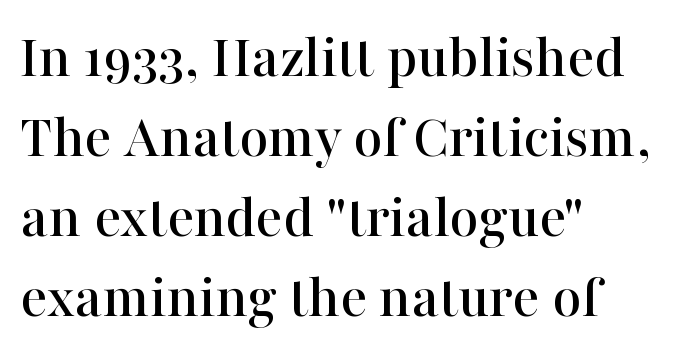
The image shows 63 px serif type, upright; set left-aligned, normal line spacing (1.27x), normal letter spacing, not underlined; high stroke contrast and a medium x-height.
